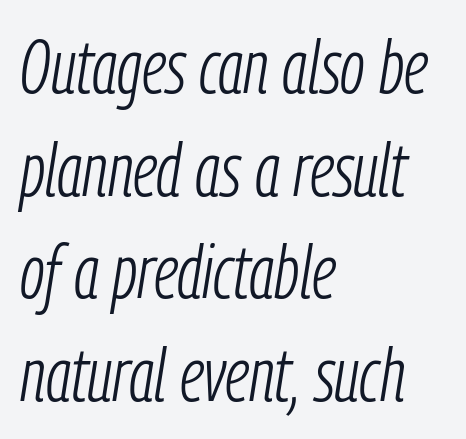
Spacing verdict: proportional, widths tailored to each character. How would I describe the line gaps? Plain and ordinary. Words appear dense and cohesive because spacing is normal. The strokes are not fattened; the text isn't bold.
